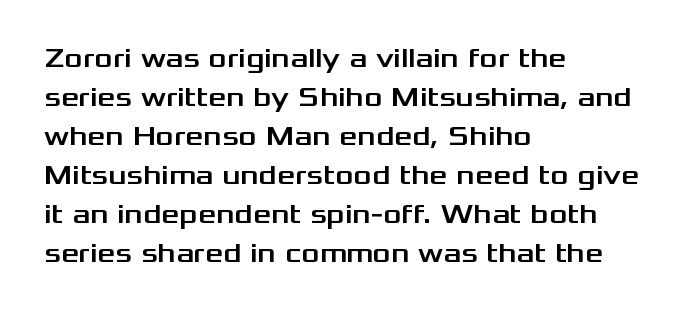
Q: Is the text italic (slanted)? A: No, it is upright.
Q: Is the typeface a serif or a sans-serif typeface? A: Sans-serif.
Q: Is the text underlined? A: No.
Q: How is the paragraph aligned? A: Left-aligned.
Q: Is the spacing between letters normal or unusually wide? A: Normal.
Q: Is the spacing between lines tight, normal or loose? A: Normal.
Q: Width (condensed, normal, or wide)? A: Wide.
Q: Stroke contrast? A: Medium.
Q: x-height? A: Medium.
Q: Monospaced? A: No.
